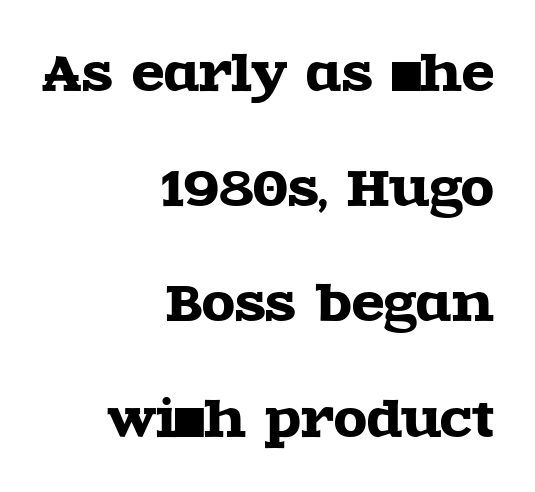
{"serif": "yes", "italic": "no", "width": "wide", "x_height": "large", "monospaced": "no", "underline": "no", "align": "right", "line_spacing": "loose", "line_spacing_ratio": 2.4, "letter_spacing": "normal", "letter_spacing_em": 0.0, "glyph_px": 48}
